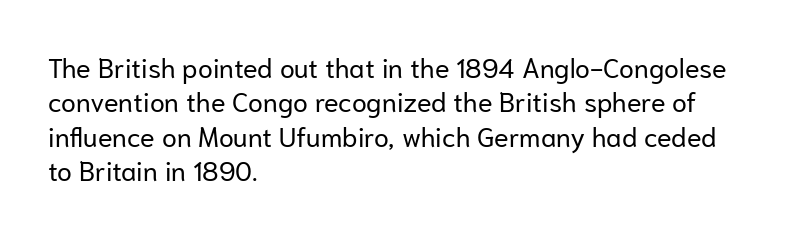
The image shows 27 px text type, upright; set left-aligned, normal line spacing (1.27x), normal letter spacing, not underlined.
